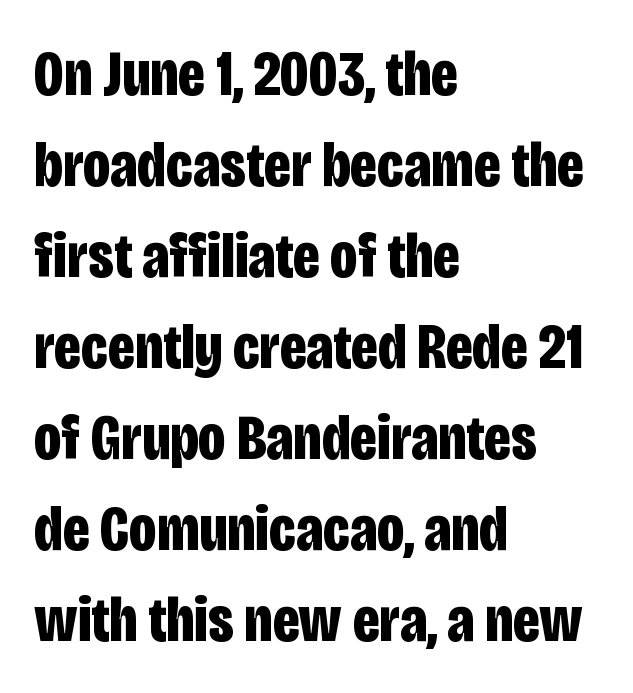
The rendering anchors every line to the left-hand side. In terms of leading, this rendering sits right in the middle. Bare-footed words on every line. Strong, thick strokes mark this as bold type. Ascenders rise straight up at ninety degrees. The face used here is proportionally spaced, like ordinary book or web type.
